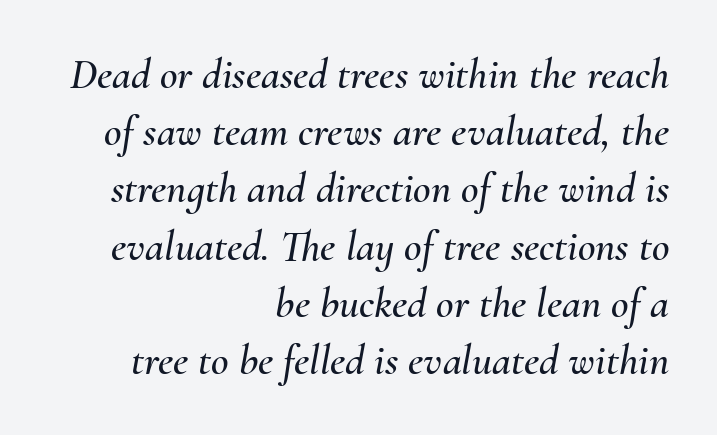
Q: Is the text italic (slanted)? A: Yes, it leans right by about 10 degrees.
Q: Is the text underlined? A: No.
Q: How is the paragraph aligned? A: Right-aligned.
Q: Is the spacing between letters normal or unusually wide? A: Normal.
Q: Is the spacing between lines tight, normal or loose? A: Normal.
Q: Width (condensed, normal, or wide)? A: Normal.
Q: Stroke contrast? A: Medium.
Q: x-height? A: Small.
Q: Monospaced? A: No.
